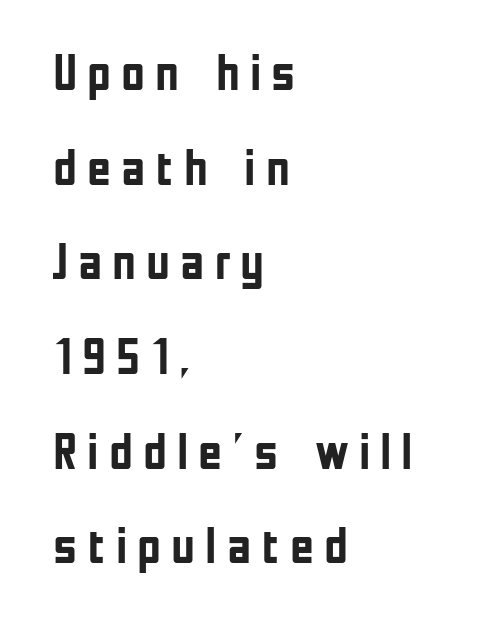
The image shows 52 px semibold, condensed sans-serif type, upright; set left-aligned, line spacing 1.82x, not underlined; low stroke contrast and a medium x-height.
